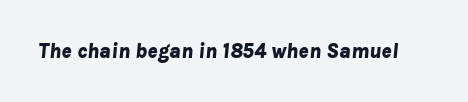
The passage shown is emphatically bold. Quick note: underline off. Here the glyphs are tracked normally, forming tight word shapes. Italic: yes, the glyphs are oblique.
